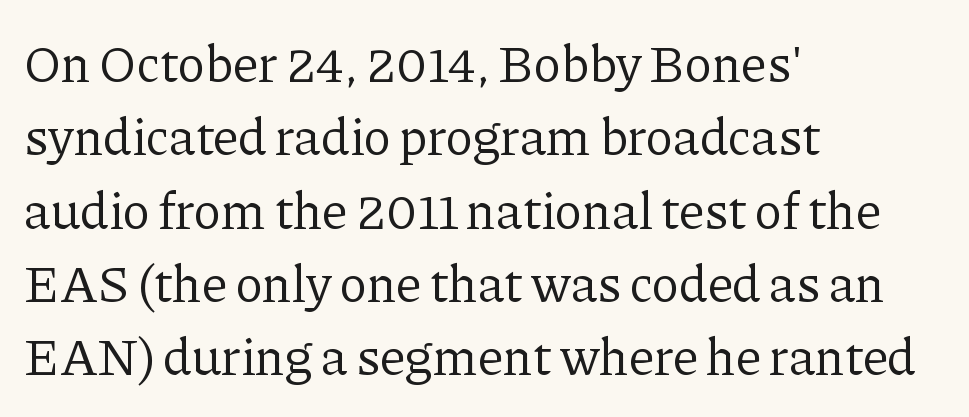
The image shows 52 px regular-weight serif type, upright; set left-aligned, normal line spacing (1.41x), normal letter spacing, not underlined; low stroke contrast and a medium x-height.
